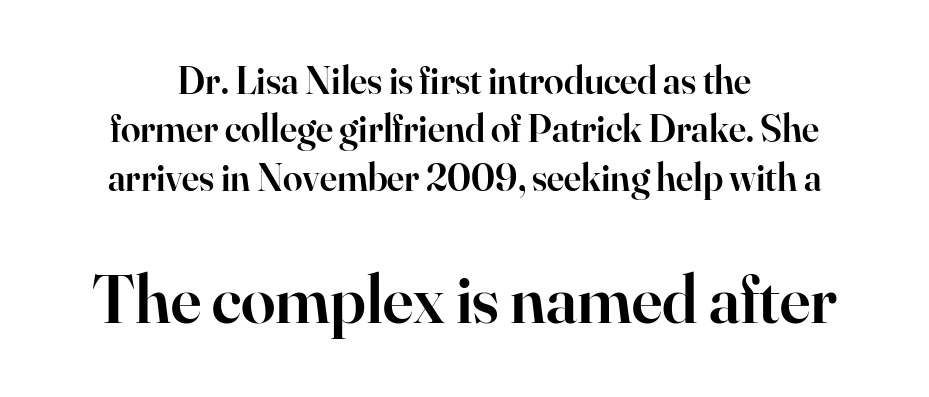
{"serif": "yes", "italic": "no", "bold": "semi", "weight": "semibold", "width": "normal", "stroke_contrast": "high", "x_height": "small", "monospaced": "no", "underline": "no", "align": "center", "line_spacing_ratio": 1.24, "letter_spacing": "normal", "letter_spacing_em": 0.0, "larger_block": "second", "size_ratio": 1.77, "glyph_px": 69}
